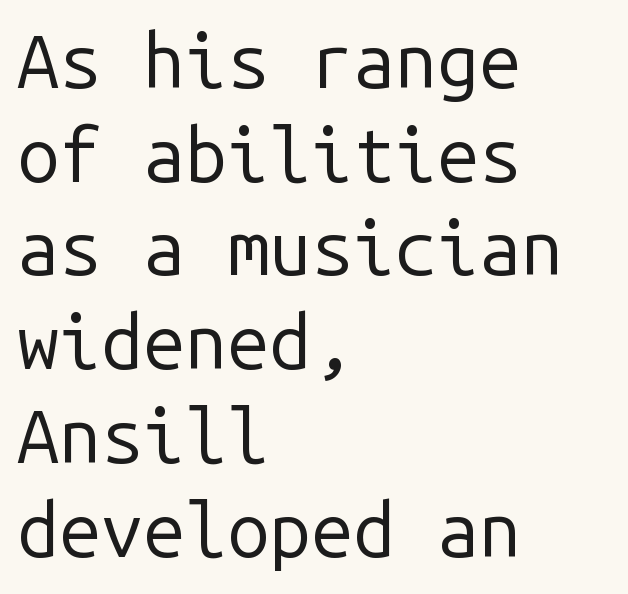
{"serif": "no", "italic": "no", "bold": "no", "weight": "regular", "width": "normal", "stroke_contrast": "low", "x_height": "medium", "monospaced": "yes", "underline": "no", "align": "left", "line_spacing": "normal", "line_spacing_ratio": 1.25, "letter_spacing": "normal", "letter_spacing_em": 0.0, "glyph_px": 75}
